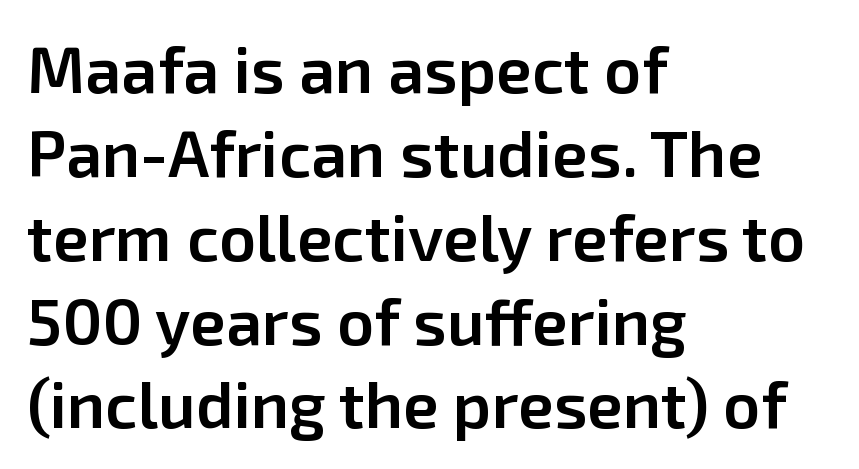
Q: Is the text bold? A: Semi-bold.
Q: Is the text italic (slanted)? A: No, it is upright.
Q: Is the typeface a serif or a sans-serif typeface? A: Sans-serif.
Q: Is the text underlined? A: No.
Q: How is the paragraph aligned? A: Left-aligned.
Q: Is the spacing between letters normal or unusually wide? A: Normal.
Q: Is the spacing between lines tight, normal or loose? A: Normal.
Q: Width (condensed, normal, or wide)? A: Normal.
Q: Stroke contrast? A: Low.
Q: x-height? A: Medium.
Q: Monospaced? A: No.
